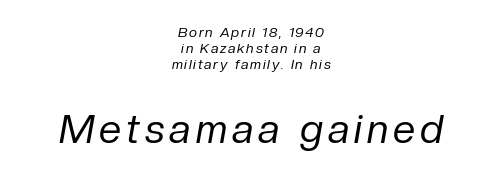
Q: Is the text bold? A: No.
Q: Is the text italic (slanted)? A: Yes, it leans right by about 10 degrees.
Q: Is the text underlined? A: No.
Q: How is the paragraph aligned? A: Centered.
Q: Which block of text is set in a larger size, the first (top) or the second (bottom)? A: The second (bottom) one.
Q: Width (condensed, normal, or wide)? A: Normal.
Q: Stroke contrast? A: Low.
Q: x-height? A: Medium.
Q: Monospaced? A: No.
